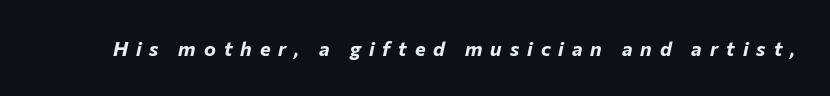
The image shows 20 px bold type, italic (leaning right); set unusually wide letter spacing (+0.4 em), not underlined.
